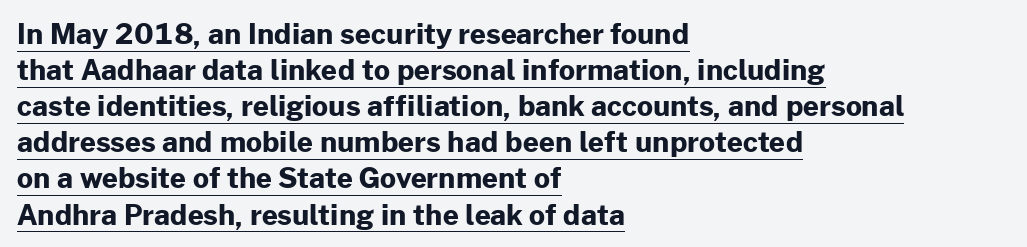
{"serif": "no", "italic": "no", "bold": "yes", "weight": "bold", "width": "normal", "stroke_contrast": "low", "x_height": "medium", "monospaced": "no", "underline": "yes", "align": "left", "line_spacing": "normal", "line_spacing_ratio": 1.29, "letter_spacing": "normal", "letter_spacing_em": 0.0, "glyph_px": 28}
